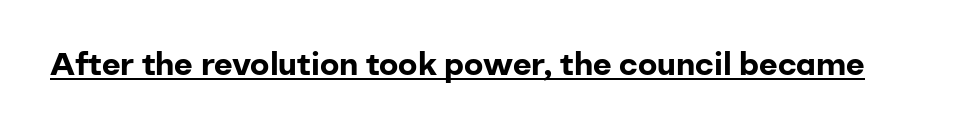
{"serif": "no", "italic": "no", "bold": "yes", "weight": "bold", "width": "normal", "stroke_contrast": "low", "x_height": "medium", "monospaced": "no", "underline": "yes", "letter_spacing": "normal", "letter_spacing_em": 0.0, "glyph_px": 32}
